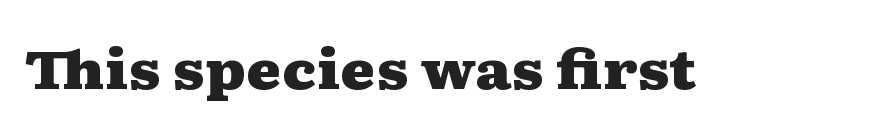
Q: Is the text bold? A: Yes.
Q: Is the text italic (slanted)? A: No, it is upright.
Q: Is the typeface a serif or a sans-serif typeface? A: Serif.
Q: Is the text underlined? A: No.
Q: Is the spacing between letters normal or unusually wide? A: Normal.
Q: Width (condensed, normal, or wide)? A: Wide.
Q: Stroke contrast? A: Medium.
Q: x-height? A: Medium.
Q: Monospaced? A: No.
